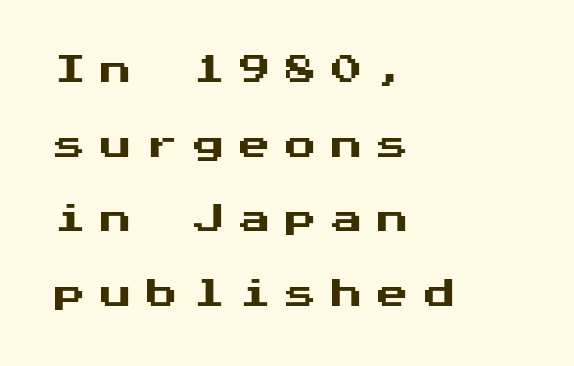
The image shows 31 px sans-serif type, upright; set left-aligned, loose line spacing (2.41x), unusually wide letter spacing (+0.49 em), not underlined; medium stroke contrast and a medium x-height.
